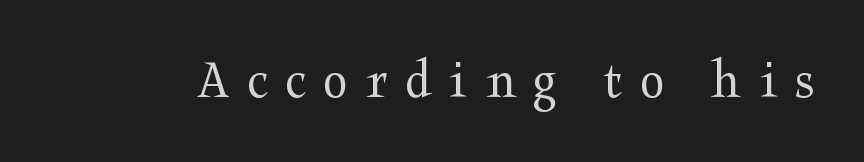
The image shows 56 px regular-weight, wide serif type, upright; set unusually wide letter spacing (+0.31 em), not underlined; medium stroke contrast and a medium x-height.
